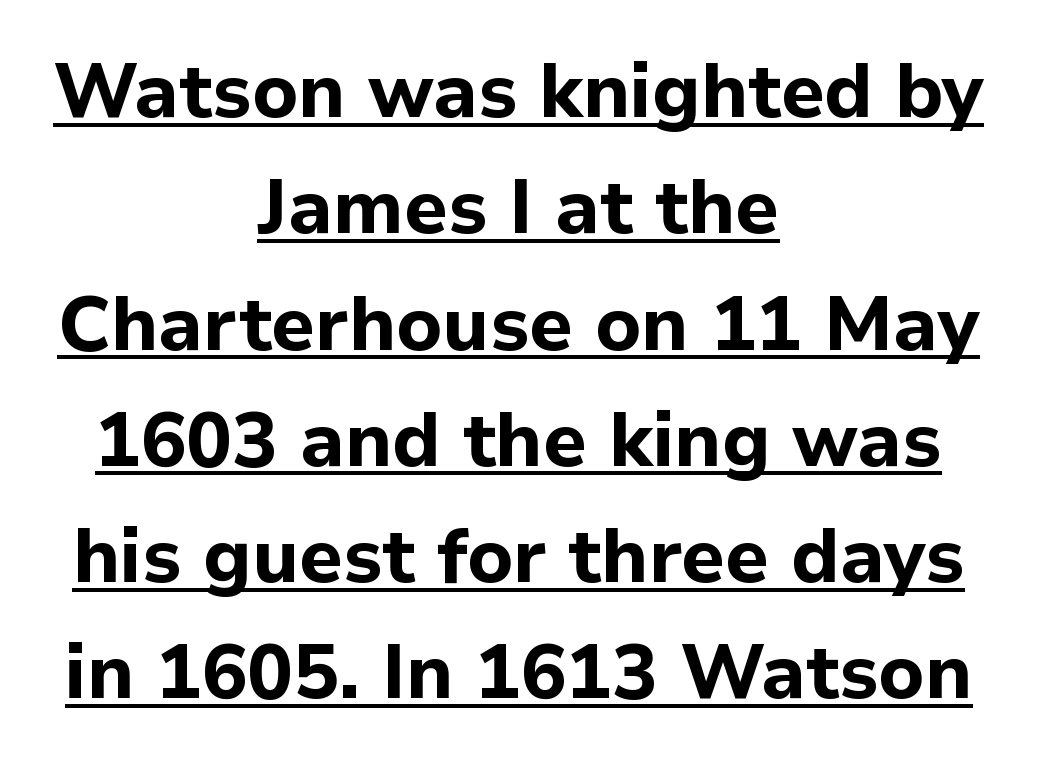
The image shows 76 px bold sans-serif type, upright; set centered, normal line spacing (1.53x), normal letter spacing, underlined; low stroke contrast and a medium x-height.
